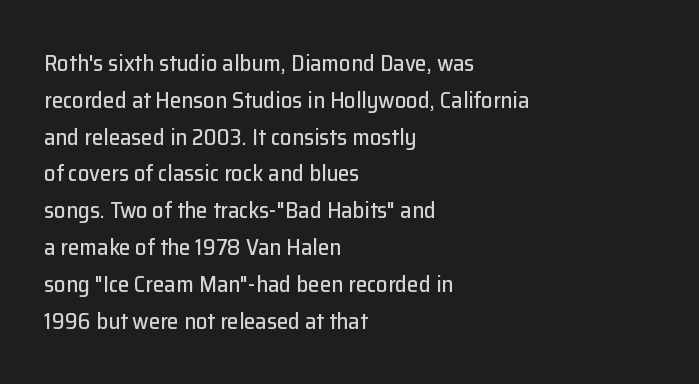
Q: Is the text italic (slanted)? A: No, it is upright.
Q: Is the text underlined? A: No.
Q: How is the paragraph aligned? A: Left-aligned.
Q: Is the spacing between letters normal or unusually wide? A: Normal.
Q: Is the spacing between lines tight, normal or loose? A: Normal.
